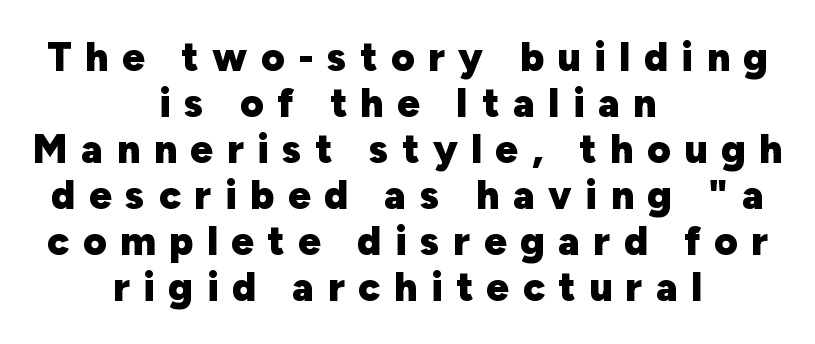
{"serif": "no", "italic": "no", "bold": "yes", "weight": "heavy", "width": "normal", "stroke_contrast": "low", "x_height": "medium", "monospaced": "no", "underline": "no", "align": "center", "line_spacing": "tight", "line_spacing_ratio": 1.15, "letter_spacing": "wide", "letter_spacing_em": 0.34, "glyph_px": 40}
